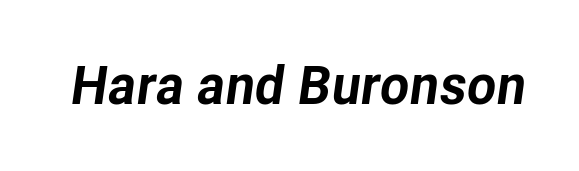
Q: Is the text bold? A: Yes.
Q: Is the text italic (slanted)? A: Yes, it leans right by about 8 degrees.
Q: Is the text underlined? A: No.
Q: Is the spacing between letters normal or unusually wide? A: Normal.
Q: Width (condensed, normal, or wide)? A: Normal.
Q: Stroke contrast? A: Low.
Q: x-height? A: Medium.
Q: Monospaced? A: No.
